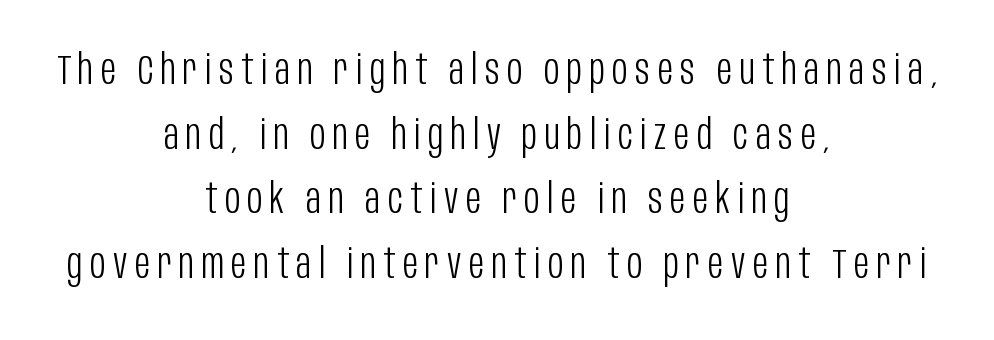
Stems here are at most as thick as an everyday book face. The letters carry no serifs — their stems end cleanly without finishing strokes. Tall strokes in this sample are plumb rather than angled. Horizontally, the lines are justified to the midpoint only. Spacing verdict: proportional, widths tailored to each character.
